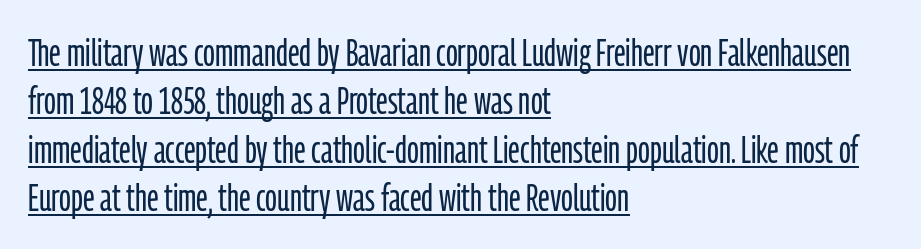
{"serif": "no", "italic": "no", "bold": "no", "weight": "light", "width": "condensed", "stroke_contrast": "low", "x_height": "medium", "monospaced": "no", "underline": "yes", "align": "left", "line_spacing_ratio": 1.24, "letter_spacing": "normal", "letter_spacing_em": 0.0, "glyph_px": 39}
